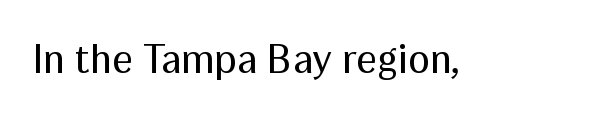
Q: Is the text bold? A: No.
Q: Is the text italic (slanted)? A: No, it is upright.
Q: Is the typeface a serif or a sans-serif typeface? A: Sans-serif.
Q: Is the text underlined? A: No.
Q: Is the spacing between letters normal or unusually wide? A: Normal.
Q: Width (condensed, normal, or wide)? A: Normal.
Q: Stroke contrast? A: Medium.
Q: x-height? A: Medium.
Q: Monospaced? A: No.
